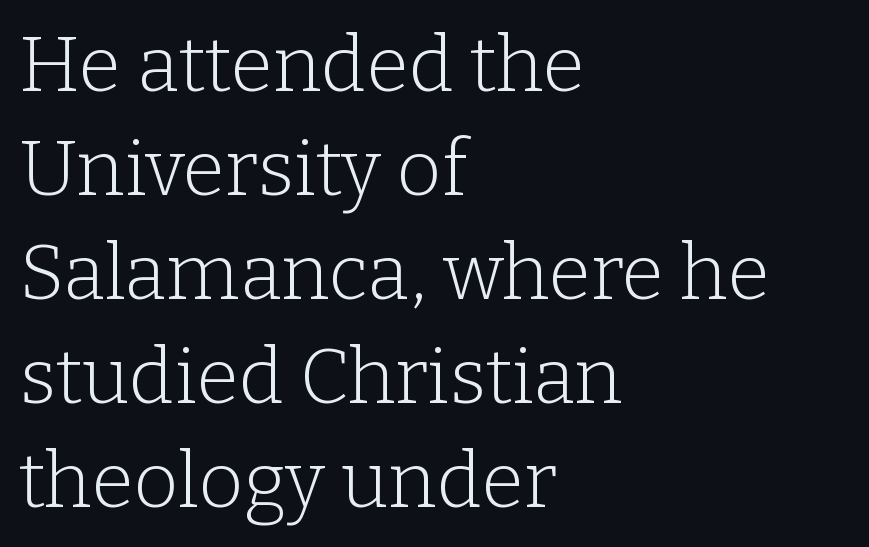
{"serif": "yes", "italic": "no", "bold": "no", "weight": "light", "width": "normal", "stroke_contrast": "low", "x_height": "medium", "monospaced": "no", "underline": "no", "align": "left", "line_spacing": "normal", "line_spacing_ratio": 1.35, "letter_spacing": "normal", "letter_spacing_em": 0.0, "glyph_px": 77}
